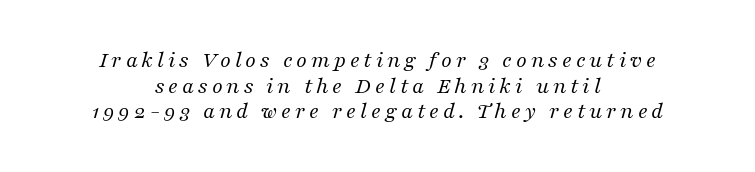
Q: Is the text bold? A: No.
Q: Is the text italic (slanted)? A: Yes, it leans right by about 16 degrees.
Q: Is the text underlined? A: No.
Q: How is the paragraph aligned? A: Centered.
Q: Is the spacing between lines tight, normal or loose? A: Tight.
